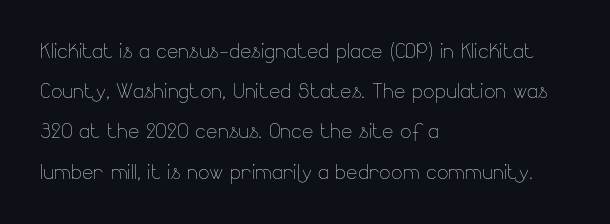
The image shows 27 px text type, upright; set left-aligned, normal line spacing (1.49x), normal letter spacing, not underlined.
